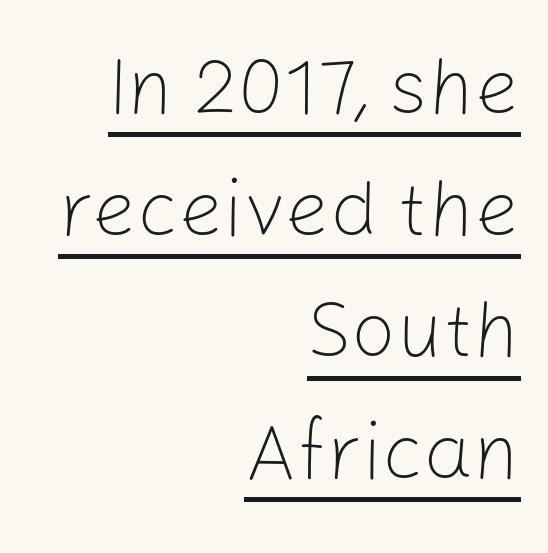
The image shows 79 px light sans-serif type, upright; set right-aligned, normal line spacing (1.54x), normal letter spacing, underlined; low stroke contrast and a medium x-height.
